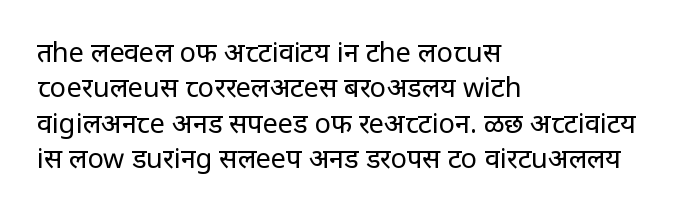
Line beginnings align vertically; line endings do not. The typography opts for an upright posture over an oblique one. Baseline-to-baseline distance is the conventional proportion of letter height. The characters are drawn with everyday or finer stroke widths. Here the glyphs are tracked normally, forming tight word shapes.
